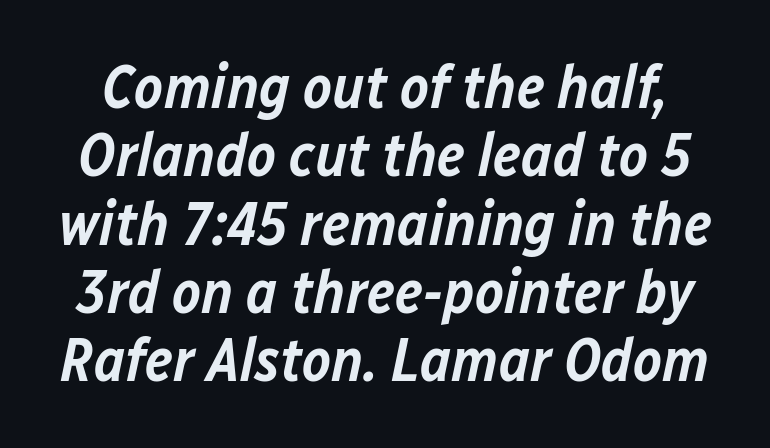
Any mark beneath the type? The region is blank. Short note: letters normally spaced. If you measured baseline to baseline, you'd find a short distance. These lines carry some extra weight — a demibold, not a full bold. Italic: yes, the glyphs are oblique.
